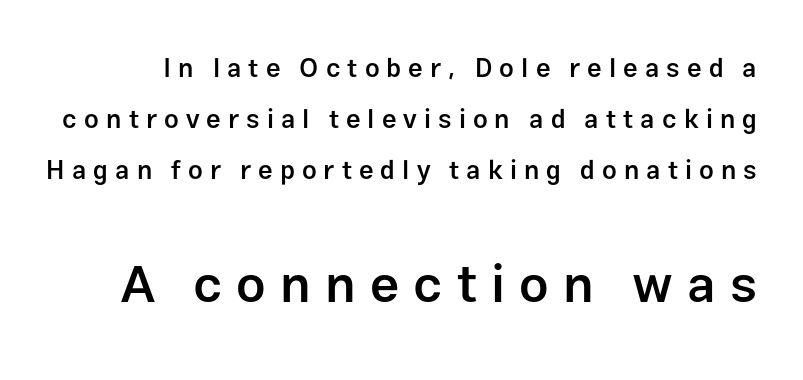
Q: Is the text bold? A: Semi-bold.
Q: Is the text italic (slanted)? A: No, it is upright.
Q: Is the typeface a serif or a sans-serif typeface? A: Sans-serif.
Q: Is the text underlined? A: No.
Q: Is the spacing between letters normal or unusually wide? A: Unusually wide.
Q: Is the spacing between lines tight, normal or loose? A: Loose.
Q: Which block of text is set in a larger size, the first (top) or the second (bottom)? A: The second (bottom) one.
Q: Width (condensed, normal, or wide)? A: Normal.
Q: Stroke contrast? A: Low.
Q: x-height? A: Medium.
Q: Monospaced? A: No.
